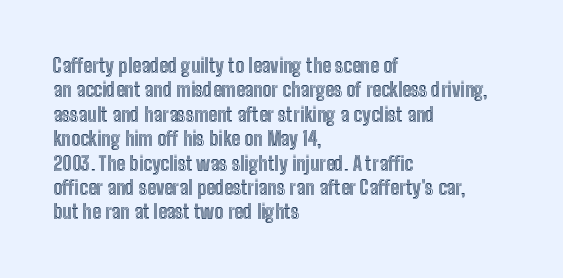
Q: Is the text italic (slanted)? A: No, it is upright.
Q: Is the text underlined? A: No.
Q: How is the paragraph aligned? A: Left-aligned.
Q: Is the spacing between letters normal or unusually wide? A: Normal.
